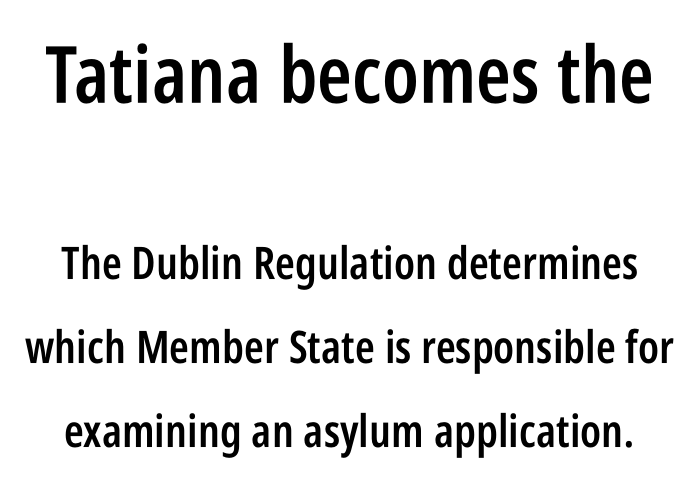
The foot of each line stays bare and open. Stems and bowls a touch heavier than normal — semibold. The rendering shrinks the type as you move from the upper chunk to the lower. The glyphs in this specimen are sans serif. Is this a fixed-width face? No — the glyphs have proportional, varying widths. Ordinary non-slanted type is in use.
